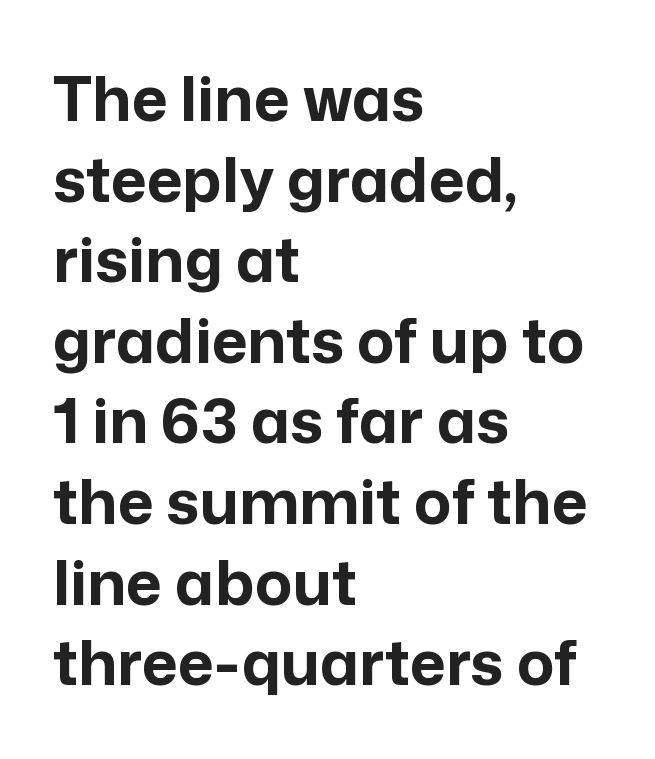
{"serif": "no", "italic": "no", "bold": "yes", "weight": "bold", "width": "normal", "stroke_contrast": "low", "x_height": "medium", "monospaced": "no", "underline": "no", "align": "left", "line_spacing": "normal", "line_spacing_ratio": 1.3, "letter_spacing": "normal", "letter_spacing_em": 0.0, "glyph_px": 62}
